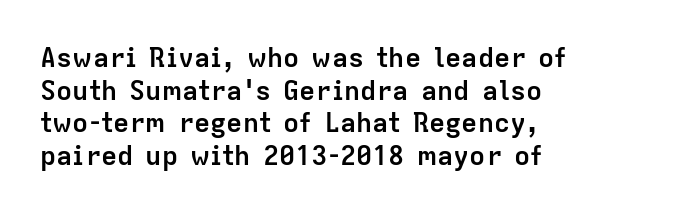
Q: Is the text bold? A: Yes.
Q: Is the text italic (slanted)? A: No, it is upright.
Q: Is the text underlined? A: No.
Q: How is the paragraph aligned? A: Left-aligned.
Q: Is the spacing between letters normal or unusually wide? A: Normal.
